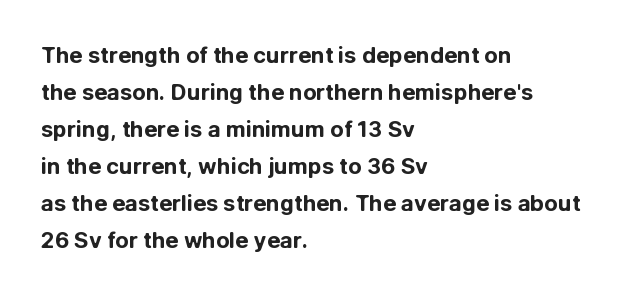
Q: Is the text bold? A: Yes.
Q: Is the text italic (slanted)? A: No, it is upright.
Q: Is the text underlined? A: No.
Q: How is the paragraph aligned? A: Left-aligned.
Q: Is the spacing between letters normal or unusually wide? A: Normal.
Q: Is the spacing between lines tight, normal or loose? A: Normal.
